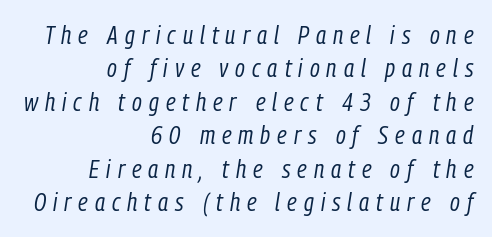
Q: Is the text bold? A: No.
Q: Is the text italic (slanted)? A: Yes, it leans right by about 9 degrees.
Q: Is the text underlined? A: No.
Q: How is the paragraph aligned? A: Right-aligned.
Q: Is the spacing between letters normal or unusually wide? A: Unusually wide.
Q: Is the spacing between lines tight, normal or loose? A: Normal.
